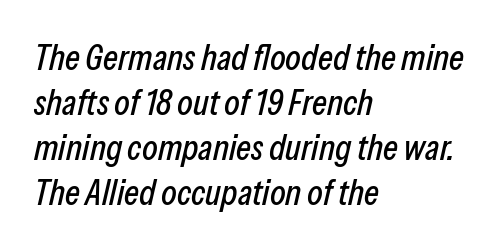
Q: Is the text italic (slanted)? A: Yes, it leans right by about 13 degrees.
Q: Is the text underlined? A: No.
Q: How is the paragraph aligned? A: Left-aligned.
Q: Is the spacing between letters normal or unusually wide? A: Normal.
Q: Is the spacing between lines tight, normal or loose? A: Normal.
Q: Width (condensed, normal, or wide)? A: Condensed.
Q: Stroke contrast? A: Low.
Q: x-height? A: Medium.
Q: Monospaced? A: No.
